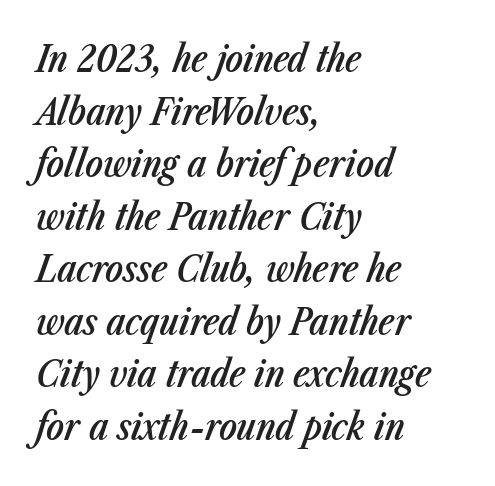
The image shows 37 px semibold, condensed type, italic (leaning right); set left-aligned, normal line spacing (1.42x), normal letter spacing, not underlined; low stroke contrast and a medium x-height.
